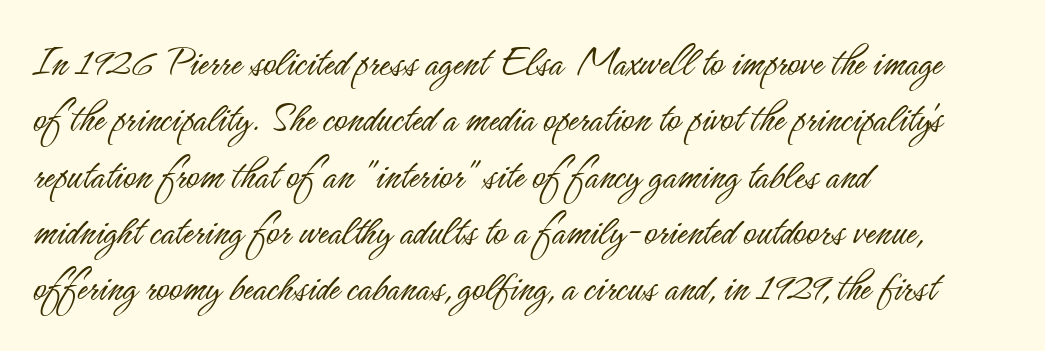
Q: Is the text bold? A: No.
Q: Is the text italic (slanted)? A: Yes.
Q: Is the typeface a serif or a sans-serif typeface? A: Sans-serif.
Q: Is the text underlined? A: No.
Q: How is the paragraph aligned? A: Left-aligned.
Q: Is the spacing between letters normal or unusually wide? A: Normal.
Q: Is the spacing between lines tight, normal or loose? A: Normal.
Q: Width (condensed, normal, or wide)? A: Condensed.
Q: Stroke contrast? A: Low.
Q: x-height? A: Small.
Q: Monospaced? A: No.
